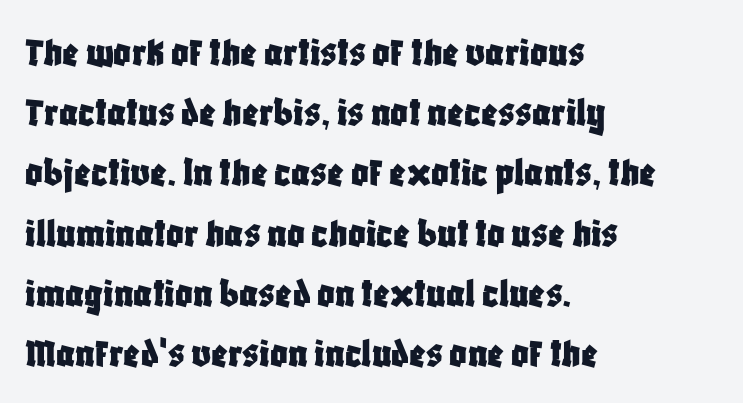
Q: Is the text italic (slanted)? A: No, it is upright.
Q: Is the typeface a serif or a sans-serif typeface? A: Sans-serif.
Q: Is the text underlined? A: No.
Q: How is the paragraph aligned? A: Left-aligned.
Q: Is the spacing between letters normal or unusually wide? A: Normal.
Q: Is the spacing between lines tight, normal or loose? A: Normal.
Q: Width (condensed, normal, or wide)? A: Condensed.
Q: Stroke contrast? A: Low.
Q: x-height? A: Large.
Q: Monospaced? A: No.
